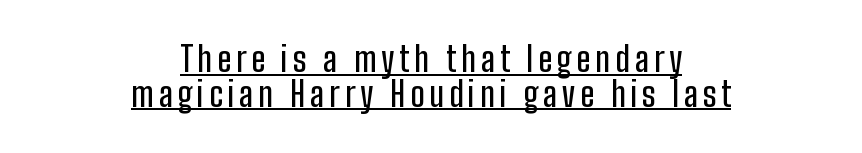
Students, observe: this is what under-led, compact text looks like. Proportional: the letters do not fall into vertical columns. A typographer would call this underscored text. A student would call this center alignment; a typographer would say set centered. The passage shown is typeset with a sans-serif family.
